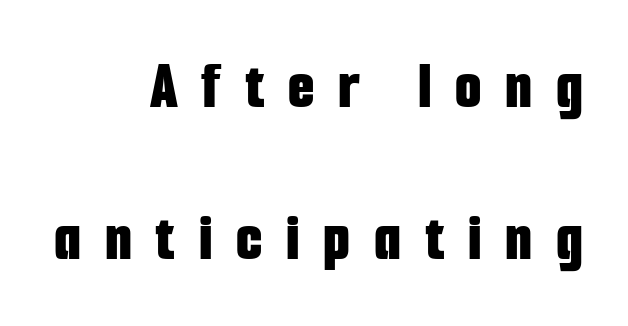
The image shows 68 px bold, condensed sans-serif type, upright; set right-aligned, loose line spacing (2.24x), unusually wide letter spacing (+0.35 em), not underlined; low stroke contrast and a medium x-height.
